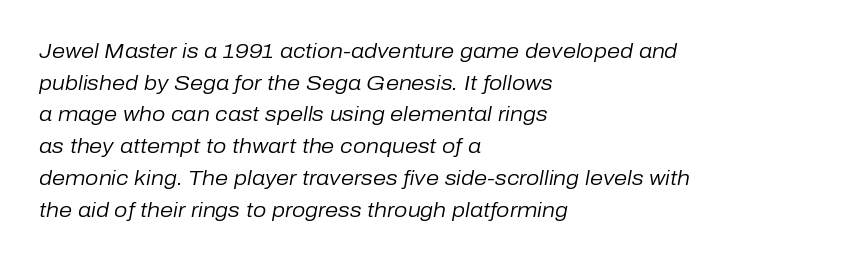
The designer left line spacing at the default. The font is comparable to plain body text, perhaps lighter. Only glyphs here, with clear space below each row. Style check: oblique.
